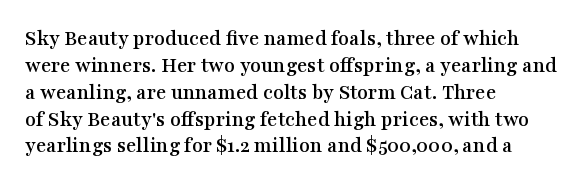
Q: Is the text italic (slanted)? A: No, it is upright.
Q: Is the text underlined? A: No.
Q: How is the paragraph aligned? A: Left-aligned.
Q: Is the spacing between letters normal or unusually wide? A: Normal.
